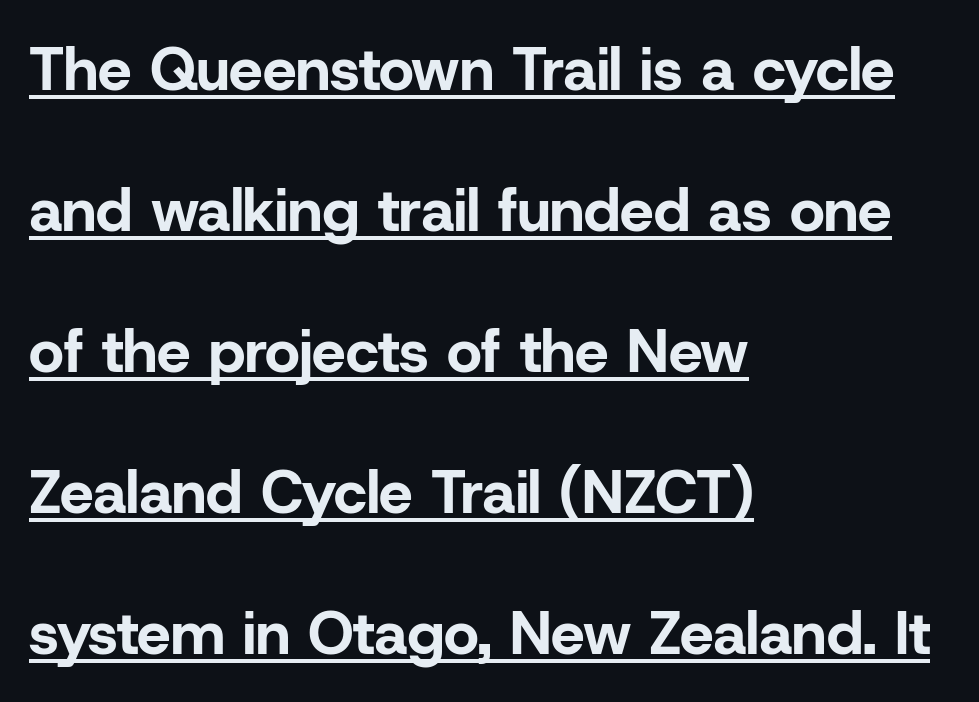
The text block is weighted toward the left margin, trailing off unevenly rightward. What stands out about the letter spacing? Nothing — it is the standard amount. On the weight axis this lands at bold, roughly 700. The type family on display is of the sans-serif kind. Each letter keeps its own natural width here, so spacing adapts to shape.
